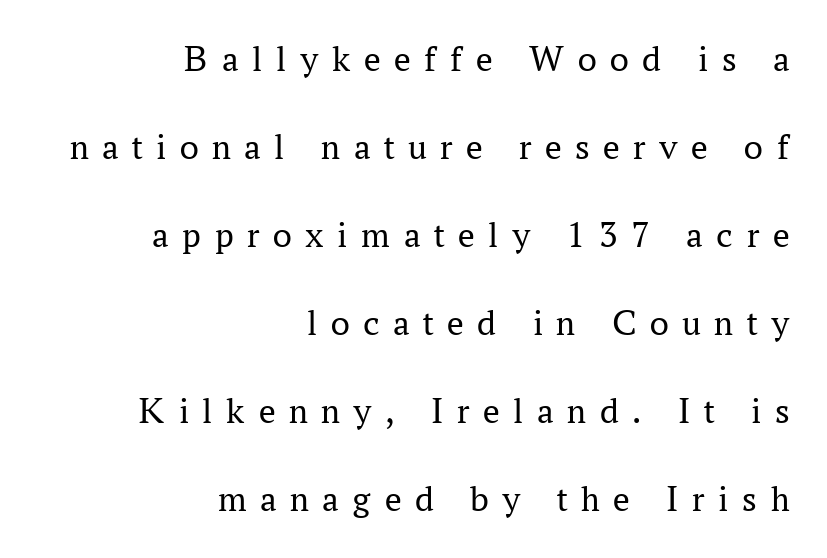
Q: Is the text bold? A: No.
Q: Is the text italic (slanted)? A: No, it is upright.
Q: Is the typeface a serif or a sans-serif typeface? A: Serif.
Q: Is the text underlined? A: No.
Q: How is the paragraph aligned? A: Right-aligned.
Q: Is the spacing between letters normal or unusually wide? A: Unusually wide.
Q: Is the spacing between lines tight, normal or loose? A: Loose.
Q: Width (condensed, normal, or wide)? A: Normal.
Q: Stroke contrast? A: Medium.
Q: x-height? A: Medium.
Q: Monospaced? A: No.
